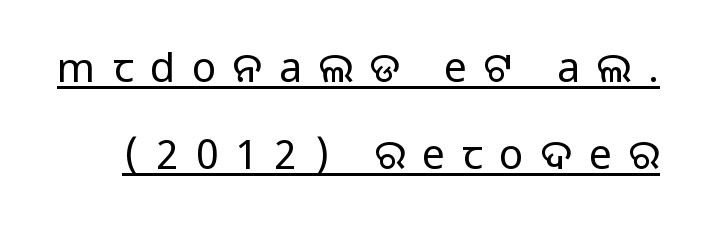
The image shows 41 px regular-weight sans-serif type, upright; set loose line spacing (2.13x), unusually wide letter spacing (+0.41 em), underlined; low stroke contrast and a large x-height.
